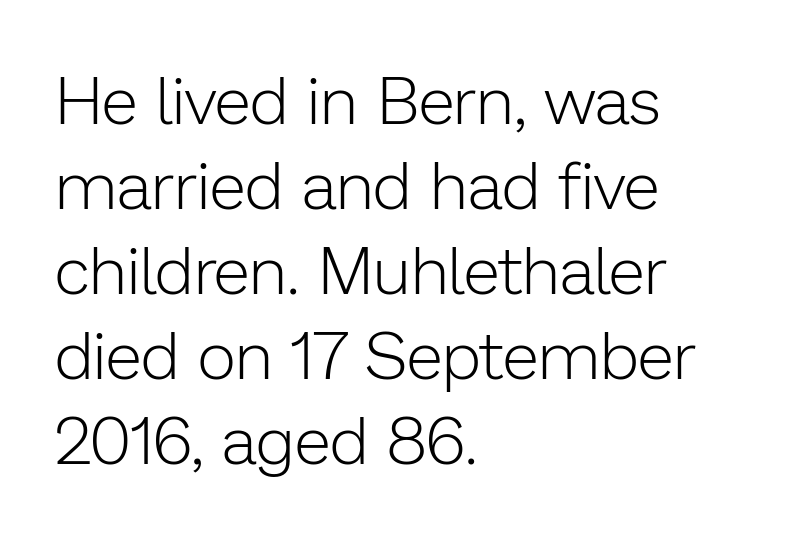
No extra tracking has been applied to these lines. Alignment: flush left. This is sans-serif lettering, the kind often seen on screens and signage. When letters stand straight like this, we call the style roman or upright. No extra ink here — the face is not bold.
